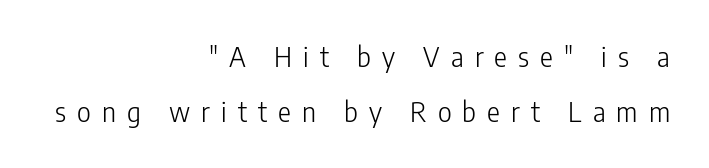
Each row of text sits above clean, open space. Students, note that the glyphs here are deliberately spaced far apart. The designer dialed line spacing up above the default. This is not heavy type; no bold has been used. Is the block centered? No — it sits flush against the right margin. The lettering stays uniformly vertical, giving the passage a roman look.
